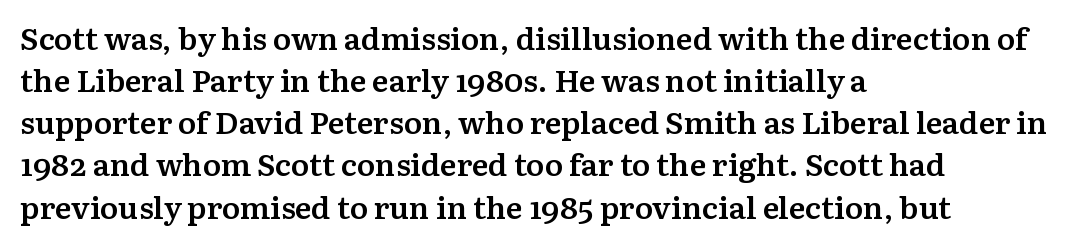
{"serif": "yes", "italic": "no", "bold": "semi", "weight": "semibold", "width": "normal", "stroke_contrast": "medium", "x_height": "medium", "monospaced": "no", "underline": "no", "align": "left", "line_spacing": "normal", "line_spacing_ratio": 1.36, "letter_spacing": "normal", "letter_spacing_em": 0.0, "glyph_px": 31}
